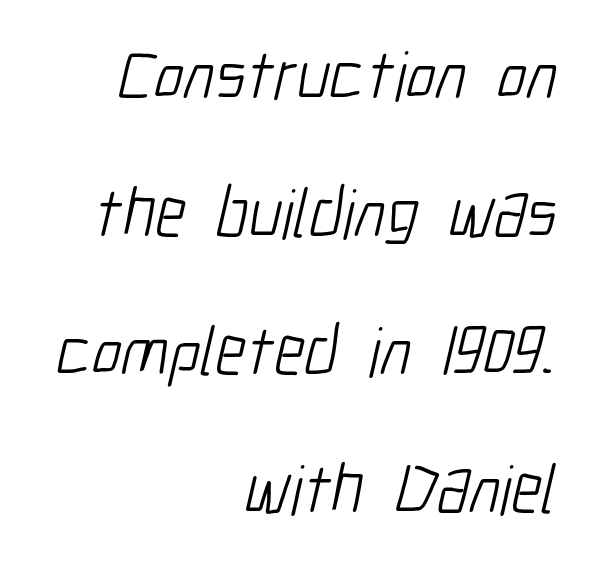
Look at the bottom of the vertical strokes: they stop flat, with no serifs. Whoever set this chose breathing room over compactness in the vertical rhythm. The passage shown is not underscored anywhere. Between one letter and the next there's only the usual sliver of space. The typeface has the unassuming heft of standard copy or less. The passage shown is typed in a proportional face where columns would drift.
